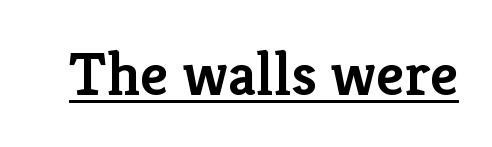
{"serif": "yes", "italic": "no", "bold": "semi", "weight": "semibold", "width": "normal", "stroke_contrast": "low", "x_height": "medium", "monospaced": "no", "underline": "yes", "letter_spacing": "normal", "letter_spacing_em": 0.0, "glyph_px": 62}
